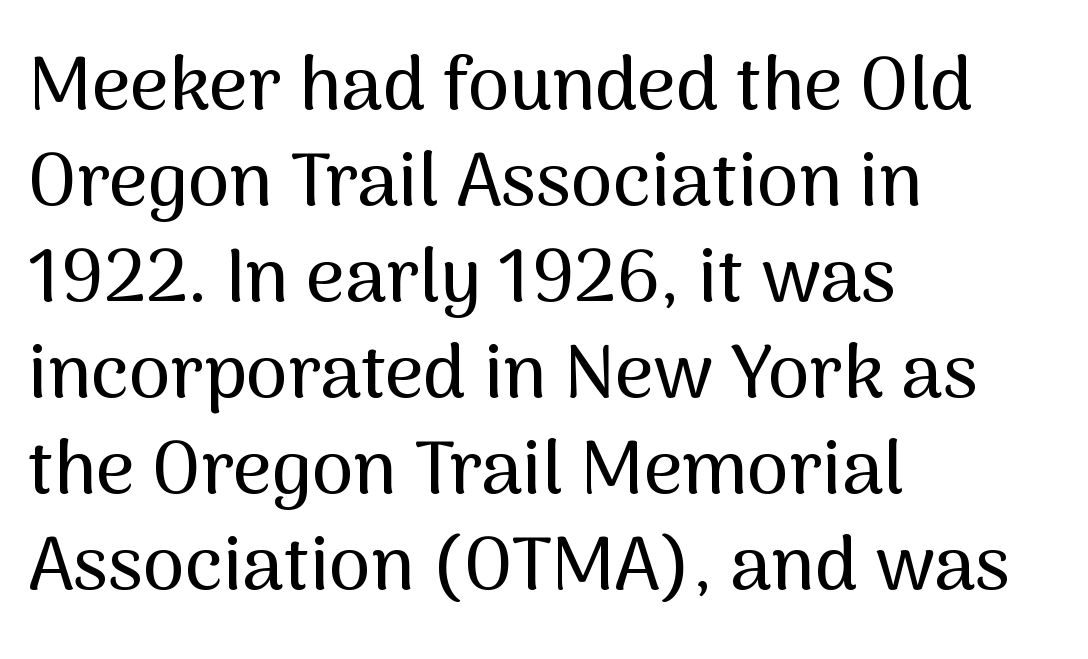
The image shows 75 px sans-serif type, upright; set left-aligned, normal line spacing (1.28x), normal letter spacing, not underlined; medium stroke contrast and a medium x-height.
